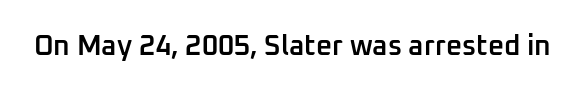
The image shows 28 px semibold sans-serif type, upright; set normal letter spacing, not underlined; low stroke contrast and a medium x-height.
